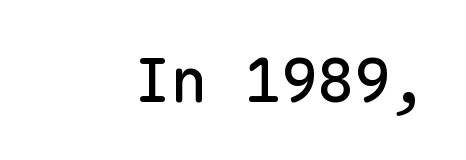
The image shows 61 px sans-serif type, upright, monospaced; set normal letter spacing, not underlined; low stroke contrast and a medium x-height.
